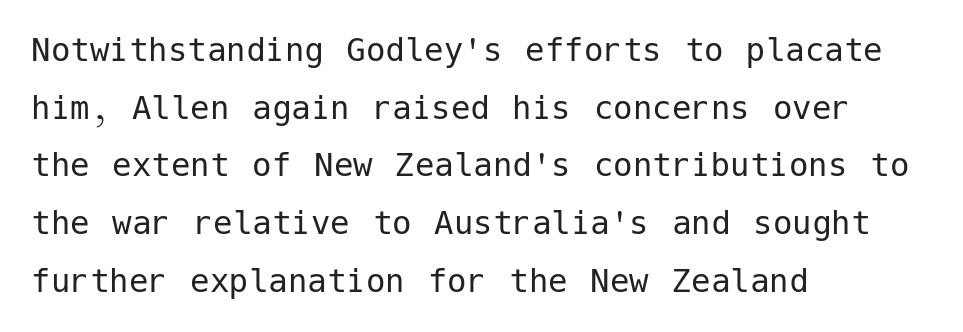
The image shows 39 px regular-weight sans-serif type, upright; set left-aligned, normal line spacing (1.48x), normal letter spacing, not underlined; low stroke contrast and a medium x-height.
